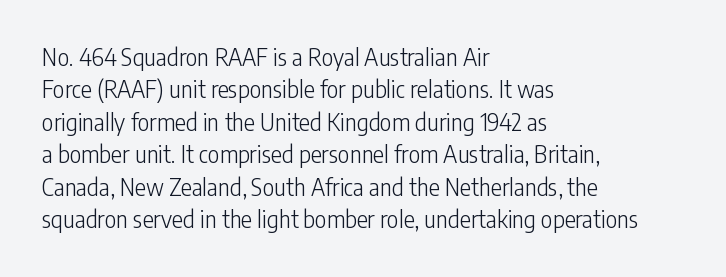
The tracking reads as untouched default to a designer's eye. Layout note: lines flush left. Students, observe: this is what conventionally led text looks like. Underline: absent.
